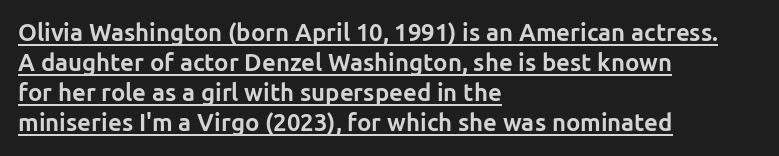
The image shows 24 px bold type, upright; set left-aligned, normal line spacing (1.25x), normal letter spacing, underlined.
